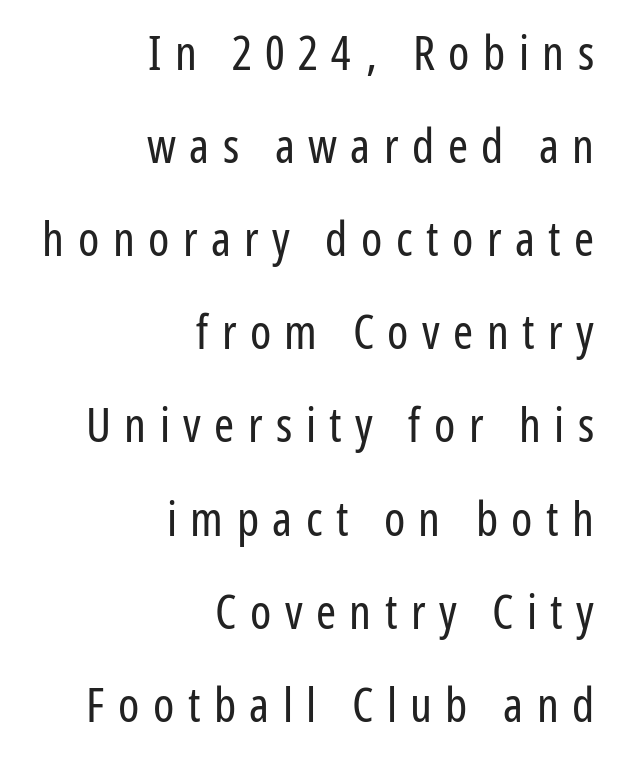
The image shows 48 px regular-weight, condensed sans-serif type, upright; set right-aligned, loose line spacing (1.94x), unusually wide letter spacing (+0.28 em), not underlined; low stroke contrast and a medium x-height.
